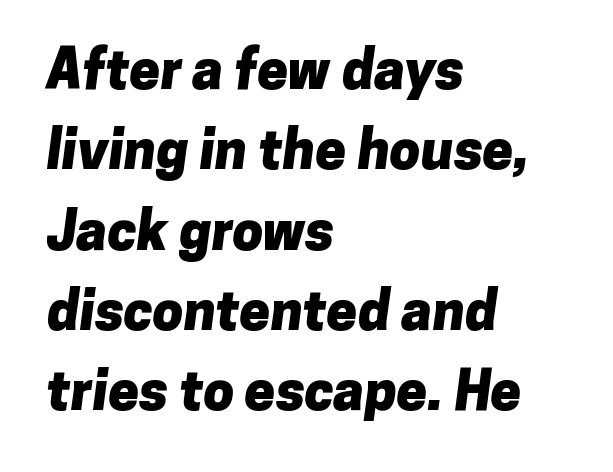
The image shows 55 px heavy sans-serif type; set left-aligned, normal line spacing (1.46x), normal letter spacing, not underlined; low stroke contrast and a medium x-height.
